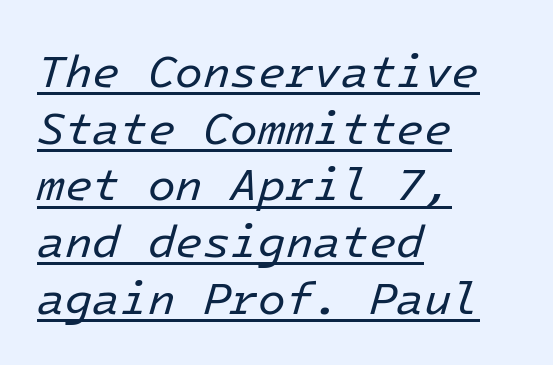
Q: Is the text bold? A: No.
Q: Is the text italic (slanted)? A: Yes, it leans right by about 16 degrees.
Q: Is the text underlined? A: Yes.
Q: How is the paragraph aligned? A: Left-aligned.
Q: Is the spacing between letters normal or unusually wide? A: Normal.
Q: Is the spacing between lines tight, normal or loose? A: Normal.
Q: Width (condensed, normal, or wide)? A: Normal.
Q: Stroke contrast? A: Low.
Q: x-height? A: Medium.
